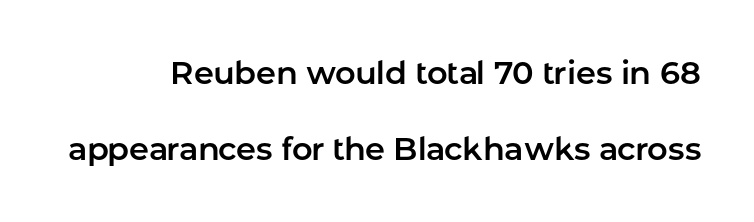
The image shows 32 px sans-serif type, upright; set loose line spacing (2.37x), normal letter spacing, not underlined; low stroke contrast and a medium x-height.
